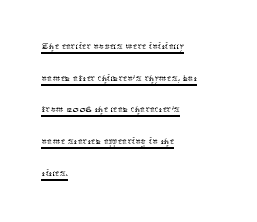
The axis of the letterforms is exactly vertical. A student would call this left alignment; a typographer would say flush left, rag right. Think standard paragraph weight, or any step lighter than that. The passage shown is underscored from start to finish. Default kerning and tracking; the words read as compact shapes.
